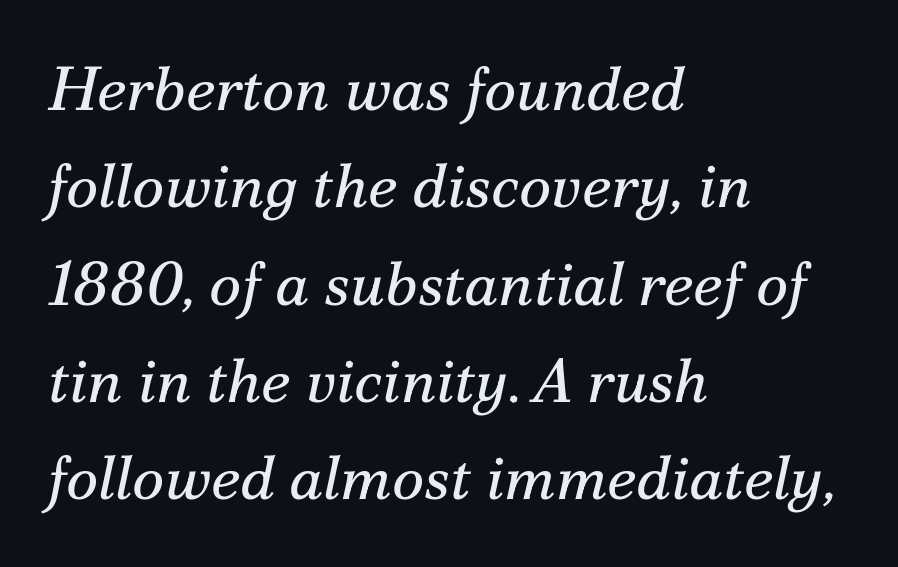
The image shows 62 px regular-weight serif type, italic (leaning right); set left-aligned, normal line spacing (1.57x), normal letter spacing, not underlined; medium stroke contrast and a small x-height.
